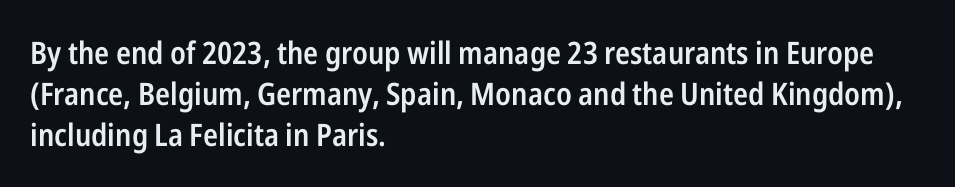
{"serif": "no", "italic": "no", "bold": "semi", "weight": "semibold", "width": "condensed", "stroke_contrast": "low", "x_height": "medium", "monospaced": "no", "underline": "no", "align": "left", "line_spacing": "normal", "line_spacing_ratio": 1.33, "letter_spacing": "normal", "letter_spacing_em": 0.0, "glyph_px": 31}
